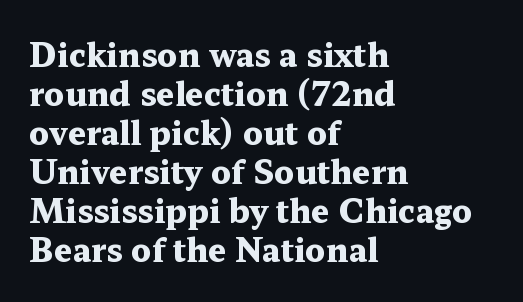
The image shows 32 px heavy, wide serif type, upright; set left-aligned, line spacing 1.22x, normal letter spacing, not underlined; medium stroke contrast and a medium x-height.
